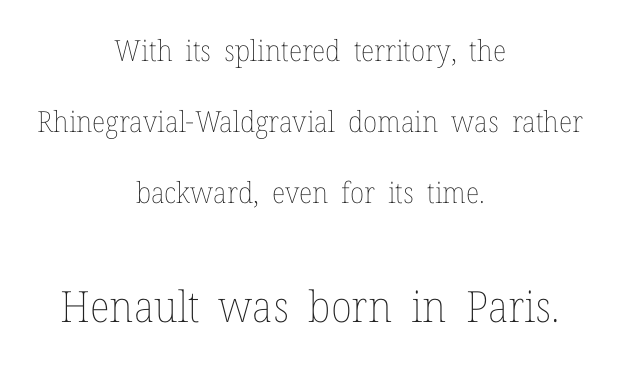
The image shows 43 px thin type, upright; set centered, loose line spacing (2.44x), normal letter spacing, not underlined; the second (bottom) block is 1.48x larger; low stroke contrast and a medium x-height.
